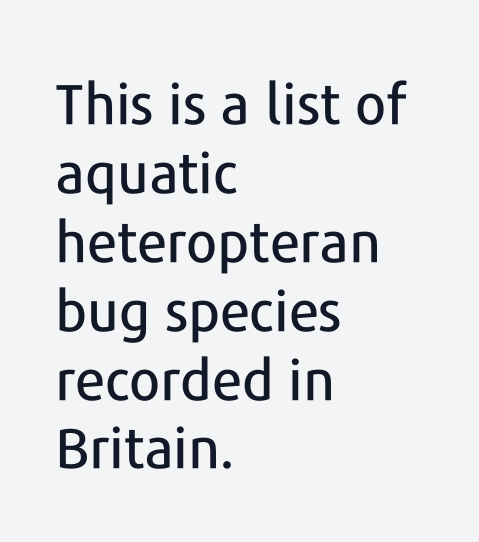
Q: Is the text italic (slanted)? A: No, it is upright.
Q: Is the typeface a serif or a sans-serif typeface? A: Sans-serif.
Q: Is the text underlined? A: No.
Q: How is the paragraph aligned? A: Left-aligned.
Q: Is the spacing between letters normal or unusually wide? A: Normal.
Q: Width (condensed, normal, or wide)? A: Normal.
Q: Stroke contrast? A: Low.
Q: x-height? A: Medium.
Q: Monospaced? A: No.
